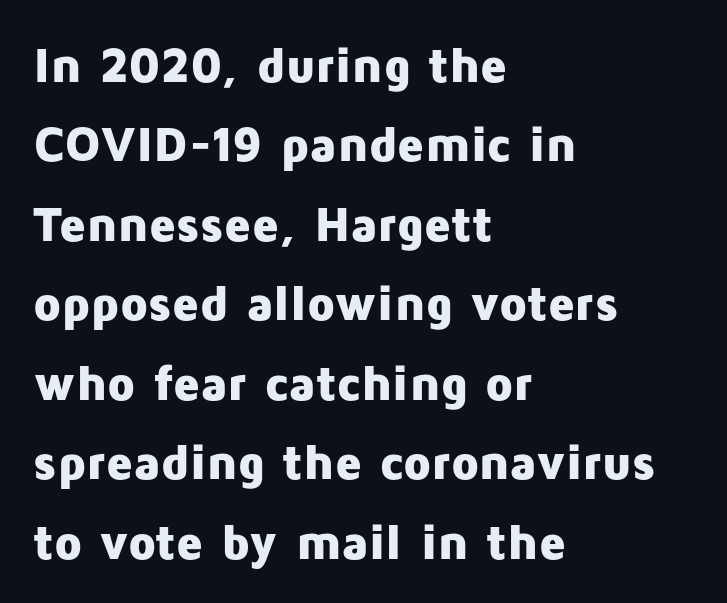
Typographic density is high because the face is bold. Descenders are the only things crossing below the line. All the whitespace from short lines collects on the right. The letters sit at their default tracking, neither squeezed nor spread. The rendering shows plain stroke endings on the letterforms — a sans-serif design. Character widths vary here, with narrow letters taking less room than wide ones.
